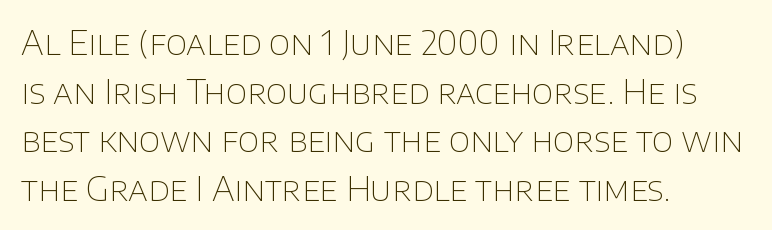
{"serif": "no", "italic": "no", "bold": "no", "weight": "thin", "width": "normal", "stroke_contrast": "low", "x_height": "large", "monospaced": "no", "underline": "no", "align": "left", "line_spacing": "normal", "line_spacing_ratio": 1.47, "letter_spacing": "normal", "letter_spacing_em": 0.0, "glyph_px": 33}
